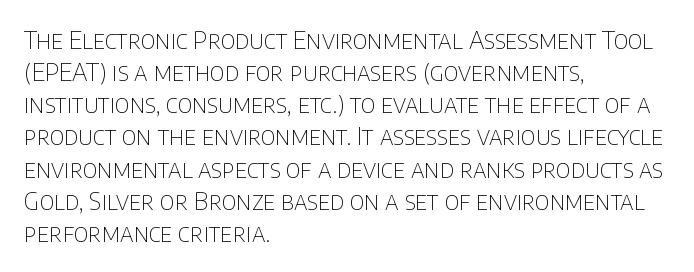
{"italic": "no", "bold": "no", "underline": "no", "align": "left", "line_spacing": "normal", "line_spacing_ratio": 1.34, "letter_spacing": "normal", "letter_spacing_em": 0.0, "glyph_px": 24}
